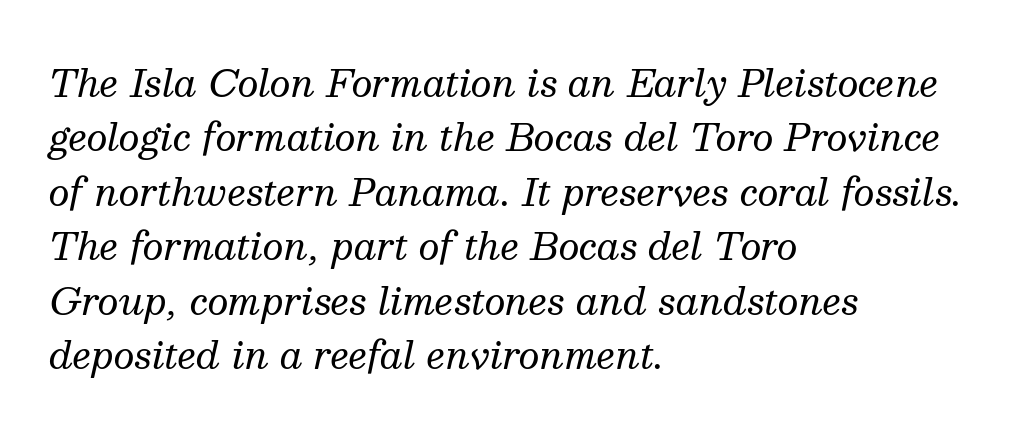
Q: Is the text bold? A: No.
Q: Is the text italic (slanted)? A: Yes, it leans right by about 13 degrees.
Q: Is the typeface a serif or a sans-serif typeface? A: Serif.
Q: Is the text underlined? A: No.
Q: How is the paragraph aligned? A: Left-aligned.
Q: Is the spacing between letters normal or unusually wide? A: Normal.
Q: Is the spacing between lines tight, normal or loose? A: Normal.
Q: Width (condensed, normal, or wide)? A: Normal.
Q: Stroke contrast? A: Medium.
Q: x-height? A: Medium.
Q: Monospaced? A: No.
